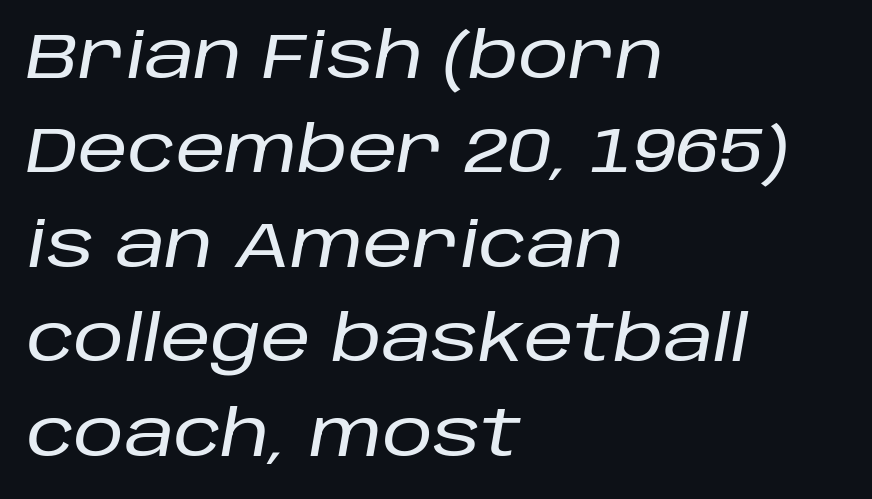
{"italic": "yes", "lean": "right", "slant_degrees": 10, "width": "normal", "stroke_contrast": "low", "x_height": "large", "monospaced": "no", "underline": "no", "align": "left", "line_spacing": "normal", "line_spacing_ratio": 1.5, "letter_spacing": "normal", "letter_spacing_em": 0.0, "glyph_px": 63}
